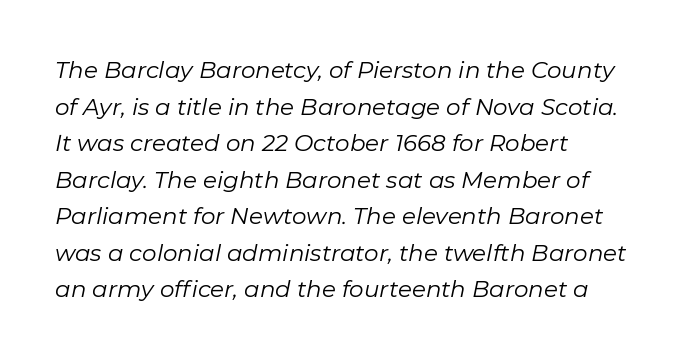
Q: Is the text bold? A: No.
Q: Is the text italic (slanted)? A: Yes, it leans right by about 11 degrees.
Q: Is the text underlined? A: No.
Q: How is the paragraph aligned? A: Left-aligned.
Q: Is the spacing between letters normal or unusually wide? A: Normal.
Q: Is the spacing between lines tight, normal or loose? A: Normal.
